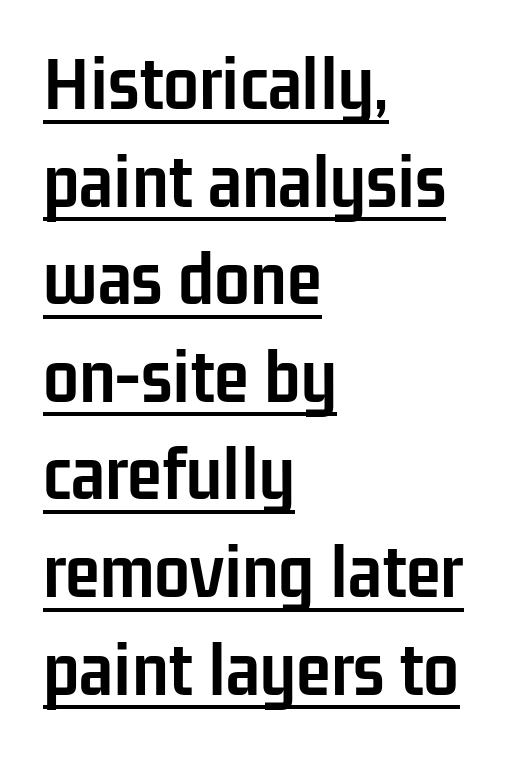
A typesetter would label this face a sans. The face used here is proportionally spaced, like ordinary book or web type. This is heavy type, rendered in bold. Tall strokes in this sample are plumb rather than angled. This rendering uses left alignment, leaving the right contour irregular.
